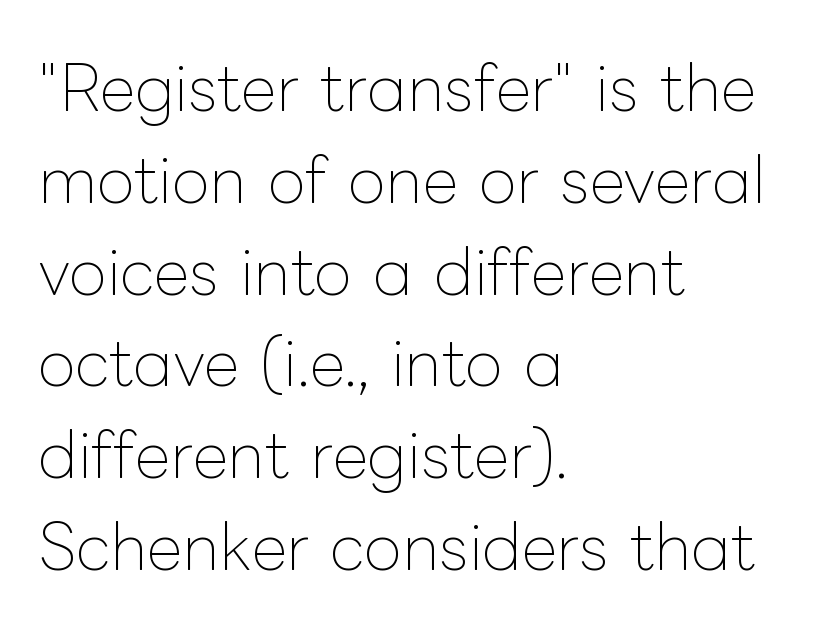
Notice how descenders clear the ascenders below comfortably — that's standard leading. Is this a fixed-width face? No — the glyphs have proportional, varying widths. Which margin do the lines hug? The left one — the right edge is uneven. No letter is thick-stroked: the sample isn't bold. Caption: standard tracking, unaltered. This is roman type, the default non-slanted kind.
